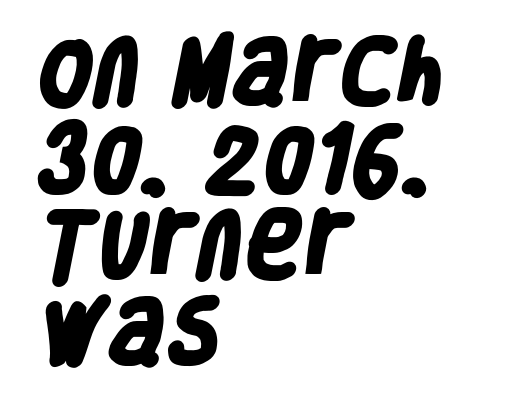
The image shows 71 px heavy, condensed sans-serif type; set left-aligned, line spacing 1.22x, normal letter spacing, not underlined; low stroke contrast and a large x-height.
